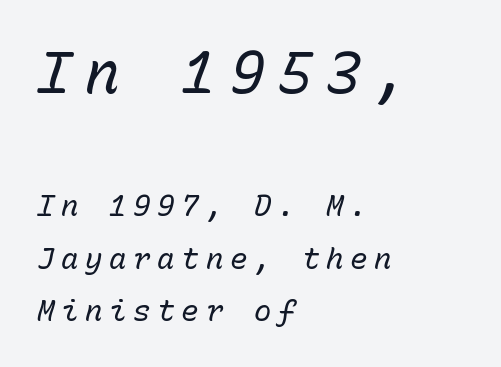
Q: Is the text bold? A: No.
Q: Is the text italic (slanted)? A: Yes, it leans right by about 15 degrees.
Q: Is the text underlined? A: No.
Q: How is the paragraph aligned? A: Left-aligned.
Q: Is the spacing between letters normal or unusually wide? A: Unusually wide.
Q: Which block of text is set in a larger size, the first (top) or the second (bottom)? A: The first (top) one.
Q: Width (condensed, normal, or wide)? A: Normal.
Q: Stroke contrast? A: Low.
Q: x-height? A: Medium.
Q: Monospaced? A: Yes.
